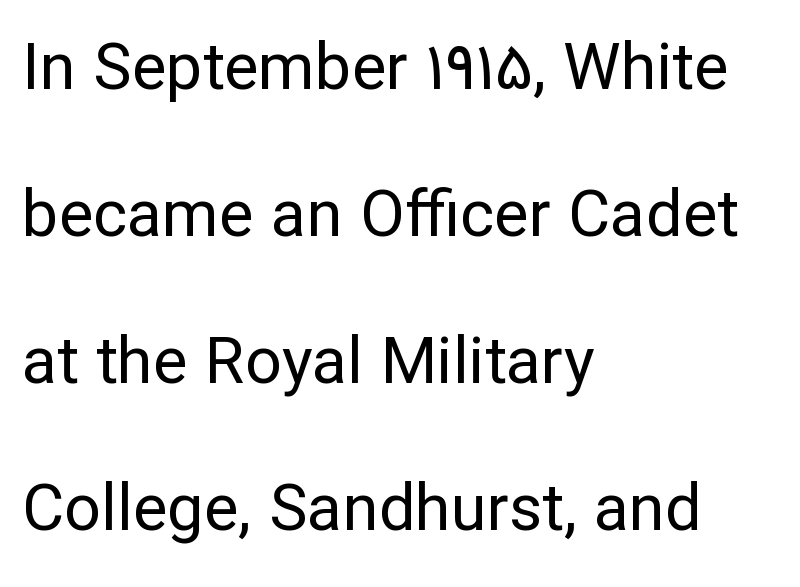
Q: Is the text bold? A: No.
Q: Is the text italic (slanted)? A: No, it is upright.
Q: Is the typeface a serif or a sans-serif typeface? A: Sans-serif.
Q: Is the text underlined? A: No.
Q: How is the paragraph aligned? A: Left-aligned.
Q: Is the spacing between letters normal or unusually wide? A: Normal.
Q: Is the spacing between lines tight, normal or loose? A: Loose.
Q: Width (condensed, normal, or wide)? A: Normal.
Q: Stroke contrast? A: Low.
Q: x-height? A: Medium.
Q: Monospaced? A: No.
